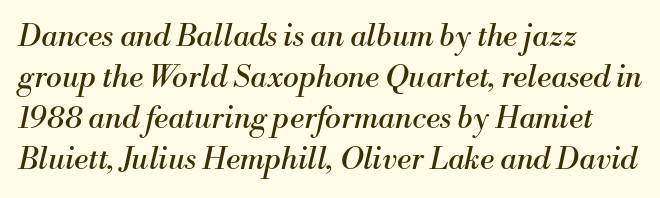
{"serif": "yes", "italic": "yes", "lean": "right", "slant_degrees": 13, "bold": "no", "weight": "regular", "width": "normal", "stroke_contrast": "medium", "x_height": "small", "monospaced": "no", "underline": "no", "align": "left", "line_spacing": "normal", "line_spacing_ratio": 1.37, "letter_spacing": "normal", "letter_spacing_em": 0.0, "glyph_px": 30}
